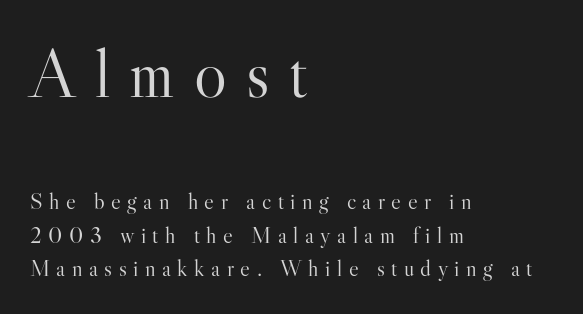
Q: Is the text bold? A: No.
Q: Is the text italic (slanted)? A: No, it is upright.
Q: Is the typeface a serif or a sans-serif typeface? A: Serif.
Q: Is the text underlined? A: No.
Q: How is the paragraph aligned? A: Left-aligned.
Q: Is the spacing between letters normal or unusually wide? A: Unusually wide.
Q: Is the spacing between lines tight, normal or loose? A: Normal.
Q: Which block of text is set in a larger size, the first (top) or the second (bottom)? A: The first (top) one.
Q: Width (condensed, normal, or wide)? A: Normal.
Q: Stroke contrast? A: High.
Q: x-height? A: Small.
Q: Monospaced? A: No.
